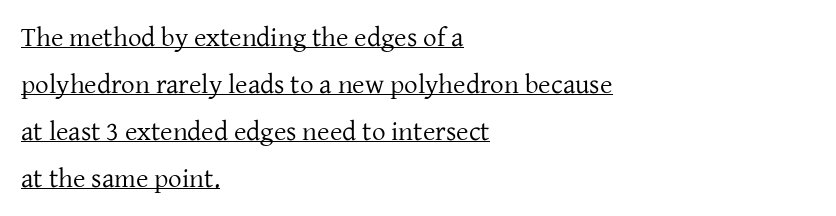
The image shows 27 px text type, upright; set left-aligned, line spacing 1.74x, normal letter spacing, underlined.
